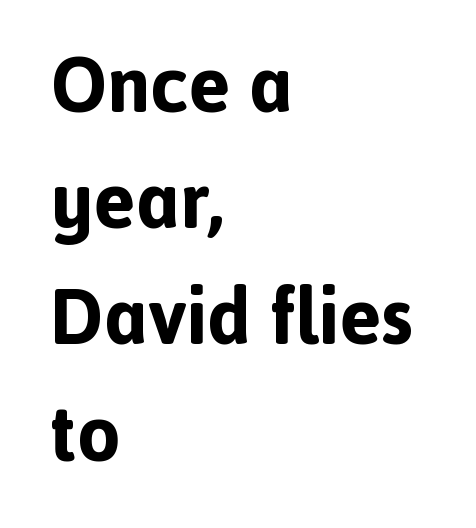
The image shows 78 px bold sans-serif type, upright; set left-aligned, normal line spacing (1.49x), normal letter spacing, not underlined; a medium x-height.
